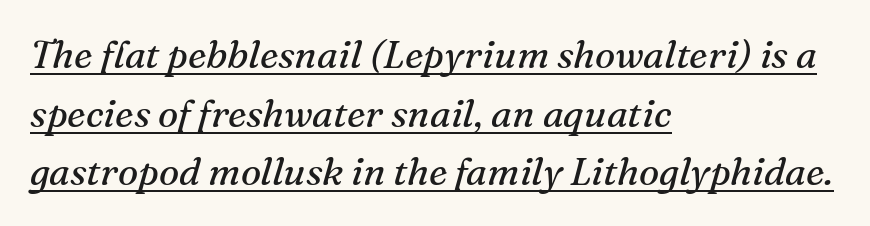
{"serif": "yes", "italic": "yes", "lean": "right", "slant_degrees": 16, "bold": "no", "weight": "regular", "width": "normal", "stroke_contrast": "medium", "x_height": "medium", "monospaced": "no", "underline": "yes", "align": "left", "line_spacing": "normal", "line_spacing_ratio": 1.54, "letter_spacing": "normal", "letter_spacing_em": 0.0, "glyph_px": 38}
